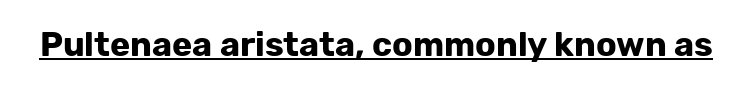
{"serif": "no", "italic": "no", "bold": "yes", "weight": "bold", "width": "normal", "stroke_contrast": "low", "x_height": "medium", "monospaced": "no", "underline": "yes", "letter_spacing": "normal", "letter_spacing_em": 0.0, "glyph_px": 34}
